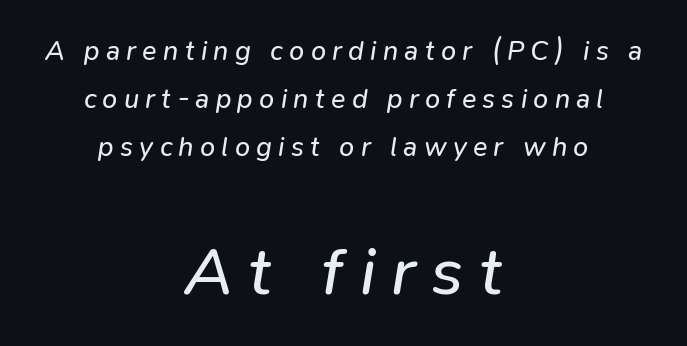
Q: Is the text bold? A: No.
Q: Is the text italic (slanted)? A: Yes, it leans right by about 9 degrees.
Q: Is the text underlined? A: No.
Q: How is the paragraph aligned? A: Centered.
Q: Is the spacing between letters normal or unusually wide? A: Unusually wide.
Q: Which block of text is set in a larger size, the first (top) or the second (bottom)? A: The second (bottom) one.
Q: Width (condensed, normal, or wide)? A: Normal.
Q: Stroke contrast? A: Low.
Q: x-height? A: Medium.
Q: Monospaced? A: No.
